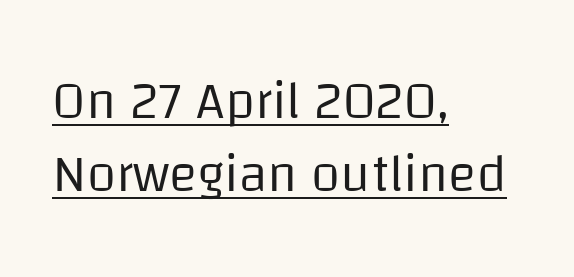
The image shows 53 px regular-weight sans-serif type, upright; set left-aligned, normal line spacing (1.38x), normal letter spacing, underlined; low stroke contrast and a large x-height.
